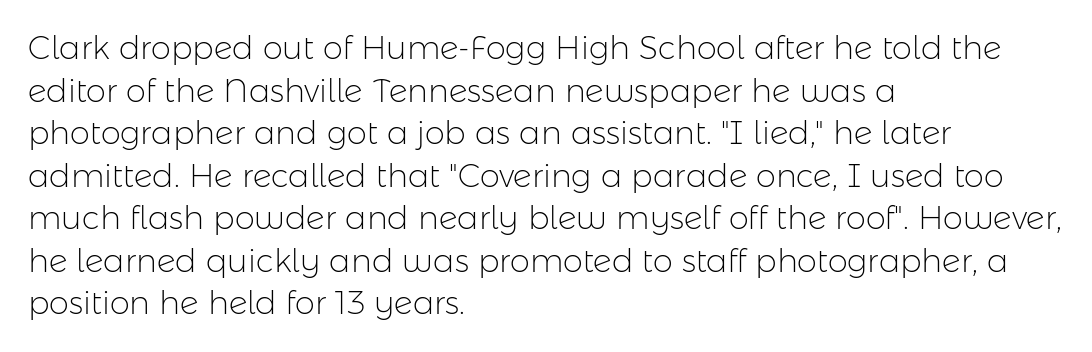
The image shows 32 px light sans-serif type, upright; set left-aligned, normal line spacing (1.33x), normal letter spacing, not underlined; low stroke contrast and a medium x-height.
